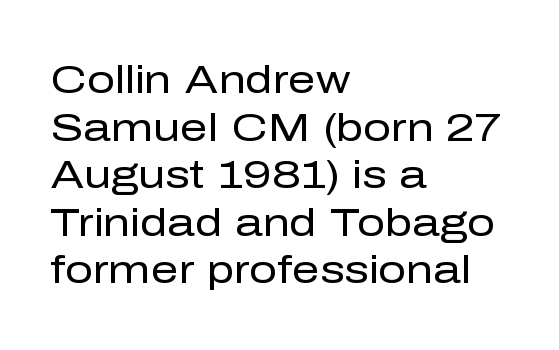
The image shows 39 px regular-weight sans-serif type, upright; set left-aligned, line spacing 1.22x, normal letter spacing, not underlined; low stroke contrast and a medium x-height.
